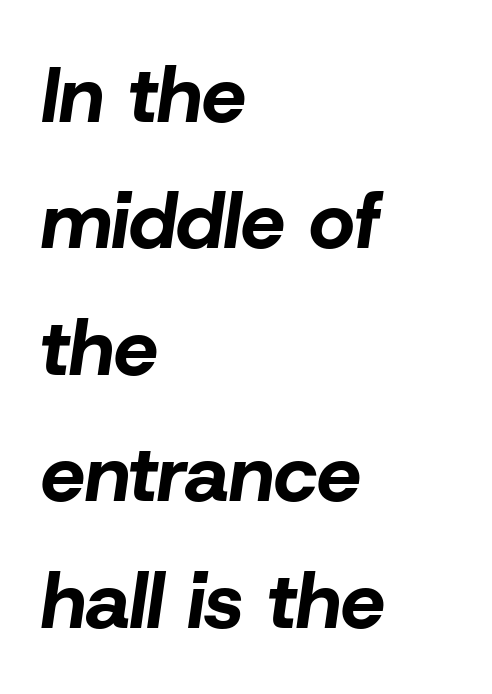
The letters advance in unequal steps, a hallmark of proportional type. Each word holds together tightly as a unit, with standard inter-letter gaps. These lines stack with their left ends in a neat column. The lettering tilts uniformly, giving the passage an italic look. Each glyph is drawn with heavy, bold strokes.
